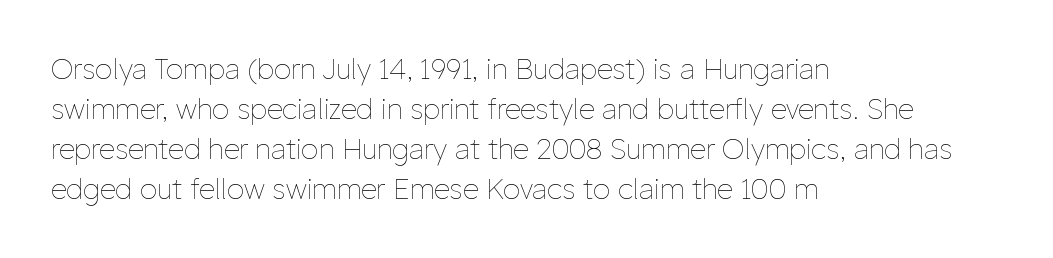
Glyph-to-glyph distance matches everyday printed text. Here the designer chose a conventional face with non-uniform glyph widths. If you measured baseline to baseline, you'd find a middling distance. The text block is weighted toward the left margin, trailing off unevenly rightward.
